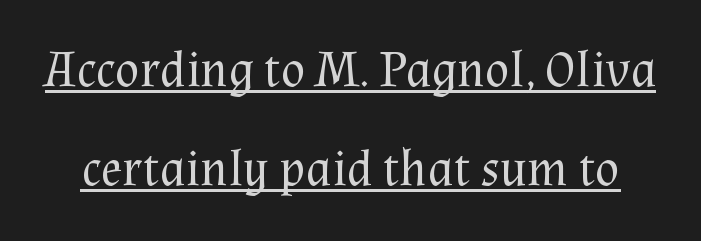
The type is set solid horizontally, with unmodified tracking. The rendering uses natural spacing where letterforms have individual widths. Regarding leading, the lines here are spaced well apart. The letterforms sit at book weight or below. Style check: upright.
